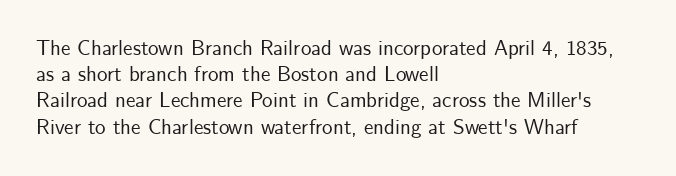
The image shows 21 px text type, upright; set left-aligned, normal line spacing (1.25x), normal letter spacing, not underlined.
